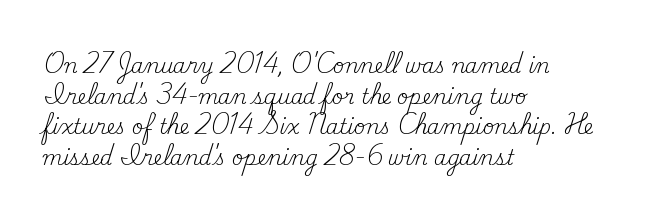
Q: Is the text bold? A: No.
Q: Is the text italic (slanted)? A: Yes.
Q: Is the text underlined? A: No.
Q: How is the paragraph aligned? A: Left-aligned.
Q: Is the spacing between letters normal or unusually wide? A: Normal.
Q: Is the spacing between lines tight, normal or loose? A: Normal.
